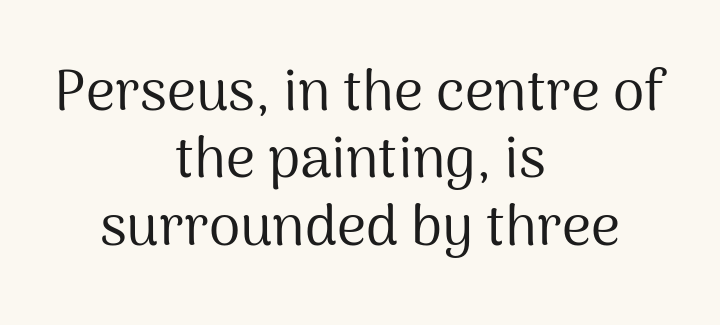
Q: Is the text bold? A: No.
Q: Is the text italic (slanted)? A: No, it is upright.
Q: Is the typeface a serif or a sans-serif typeface? A: Sans-serif.
Q: Is the text underlined? A: No.
Q: How is the paragraph aligned? A: Centered.
Q: Is the spacing between letters normal or unusually wide? A: Normal.
Q: Width (condensed, normal, or wide)? A: Normal.
Q: Stroke contrast? A: Medium.
Q: x-height? A: Medium.
Q: Monospaced? A: No.
